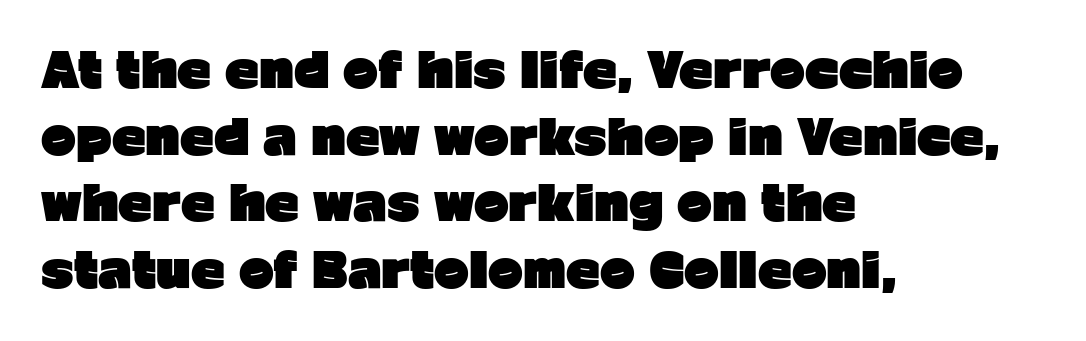
Upright lettering throughout. Bold? Absolutely — the strokes are thick and heavy. Unlike a traditional serif, this face leaves its strokes unadorned. The space between consecutive lines is moderate.
